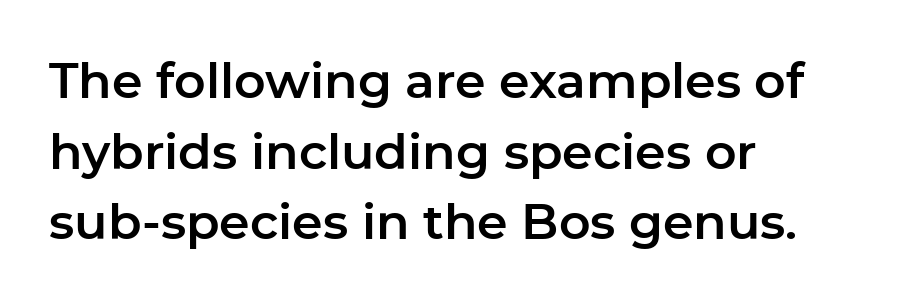
Descender tails drop into unmarked territory. The passage shown is typed in a proportional face where columns would drift. A typesetter would label this face a sans. Honestly, the letter spacing is just normal — you wouldn't notice it. When letters stand straight like this, we call the style roman or upright.
